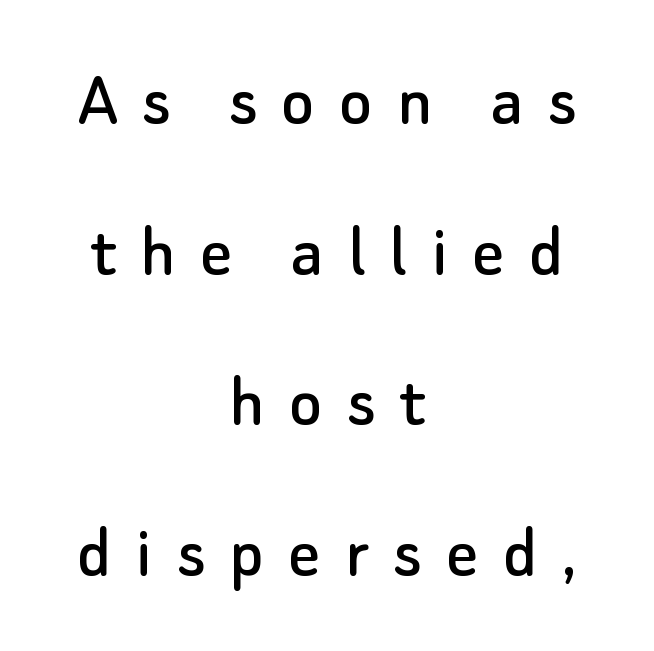
The strip under each line holds only bare page. Layout note: lines centered. Rendered with straight, roman letterforms. The type family on display is of the sans-serif kind.
